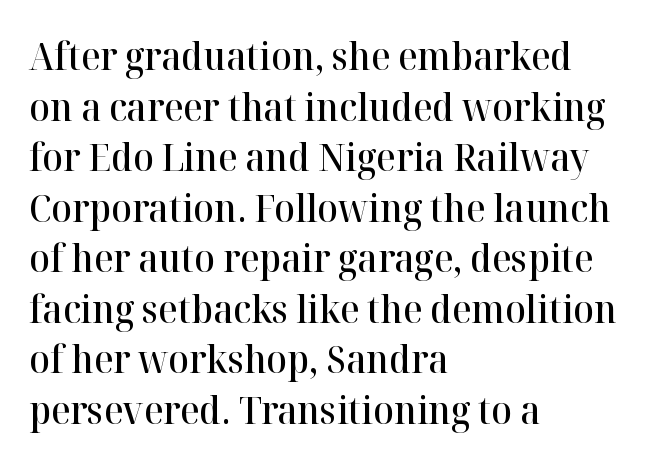
{"serif": "yes", "italic": "no", "bold": "semi", "weight": "semibold", "width": "normal", "stroke_contrast": "high", "x_height": "medium", "monospaced": "no", "underline": "no", "align": "left", "line_spacing": "normal", "line_spacing_ratio": 1.33, "letter_spacing": "normal", "letter_spacing_em": 0.0, "glyph_px": 38}
